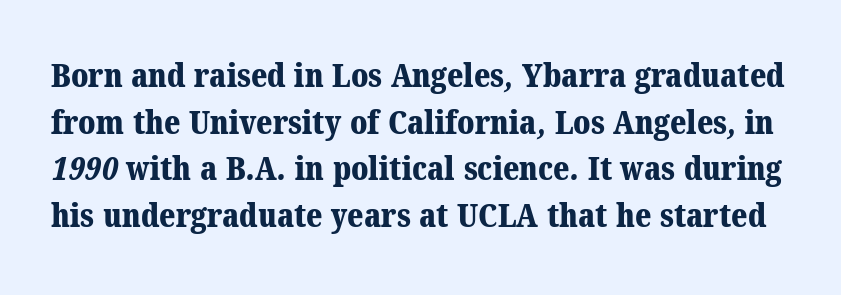
Q: Is the text bold? A: Yes.
Q: Is the typeface a serif or a sans-serif typeface? A: Serif.
Q: Is the text underlined? A: No.
Q: Is the spacing between letters normal or unusually wide? A: Normal.
Q: Is the spacing between lines tight, normal or loose? A: Normal.
Q: Width (condensed, normal, or wide)? A: Normal.
Q: Stroke contrast? A: Medium.
Q: x-height? A: Medium.
Q: Monospaced? A: No.
